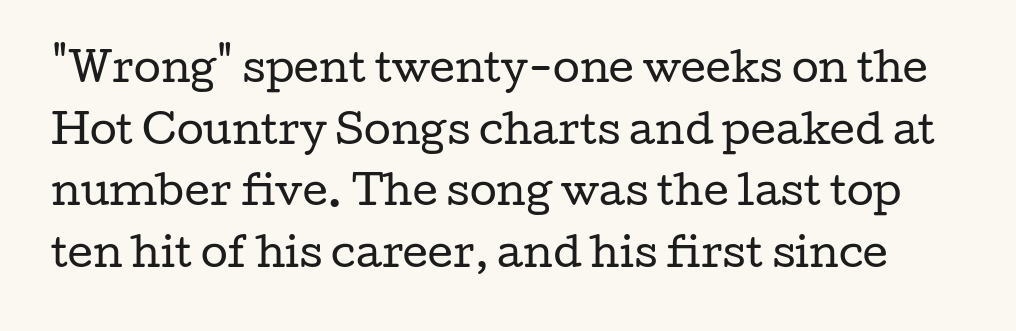
{"serif": "yes", "italic": "no", "bold": "no", "weight": "regular", "width": "wide", "stroke_contrast": "low", "x_height": "medium", "monospaced": "no", "underline": "no", "line_spacing": "normal", "line_spacing_ratio": 1.58, "letter_spacing": "normal", "letter_spacing_em": 0.0, "glyph_px": 39}
